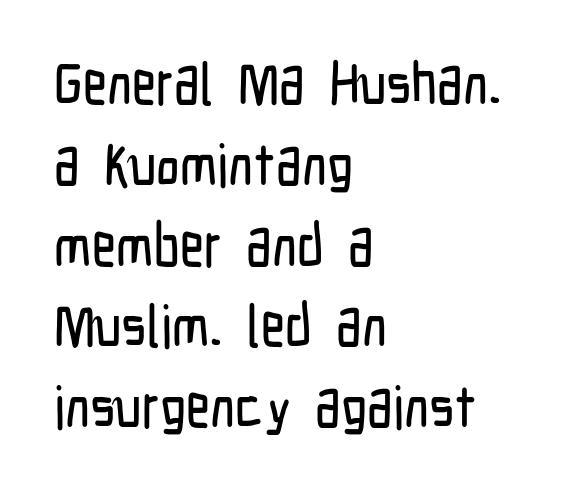
Successive baselines arrive at the customary interval. The passage shown is typeset with a sans-serif family. The passage shown is typed in a proportional face where columns would drift. The ragged edge is on the right, which tells us the setting is flush left.
